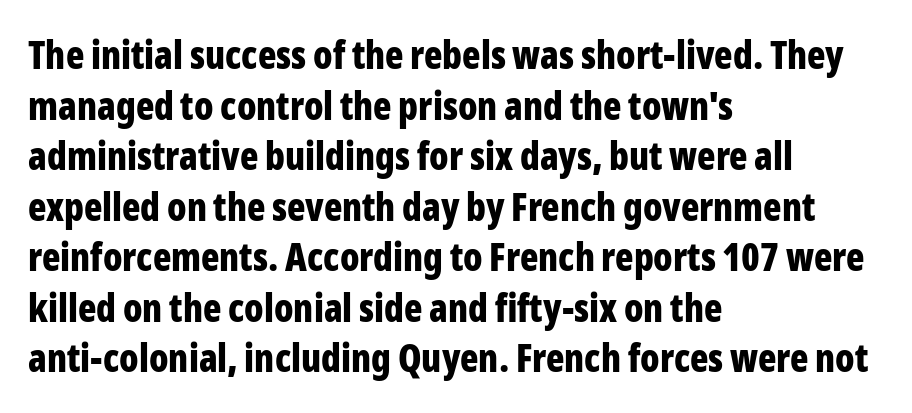
The image shows 38 px bold, condensed sans-serif type, upright; set left-aligned, normal line spacing (1.33x), normal letter spacing, not underlined; low stroke contrast and a medium x-height.
